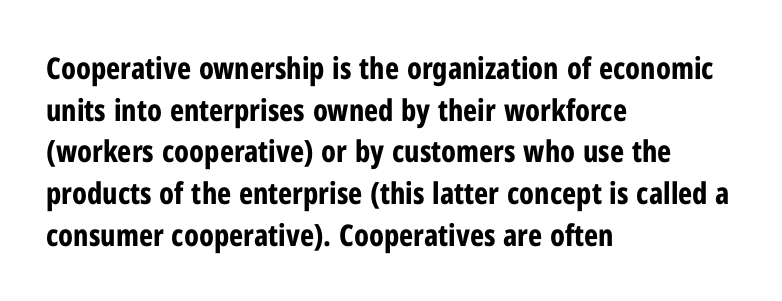
{"serif": "no", "italic": "no", "bold": "yes", "weight": "bold", "width": "condensed", "stroke_contrast": "low", "x_height": "medium", "monospaced": "no", "underline": "no", "align": "left", "line_spacing": "normal", "line_spacing_ratio": 1.39, "letter_spacing": "normal", "letter_spacing_em": 0.0, "glyph_px": 30}
